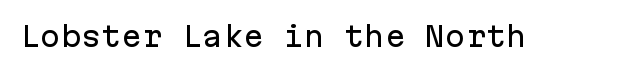
This rendering leaves character spacing at its baseline value. Has an underline been added? It has not. No italicization has been applied; the sample stays upright.
